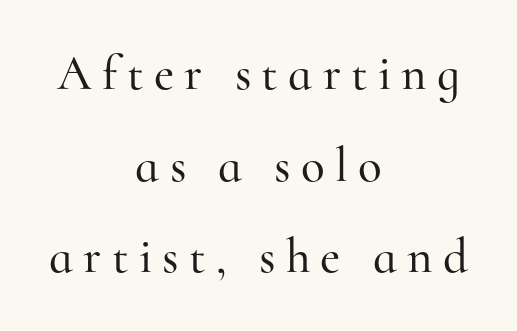
Q: Is the text italic (slanted)? A: No, it is upright.
Q: Is the typeface a serif or a sans-serif typeface? A: Serif.
Q: Is the text underlined? A: No.
Q: How is the paragraph aligned? A: Centered.
Q: Is the spacing between letters normal or unusually wide? A: Unusually wide.
Q: Width (condensed, normal, or wide)? A: Normal.
Q: Stroke contrast? A: High.
Q: x-height? A: Small.
Q: Monospaced? A: No.
